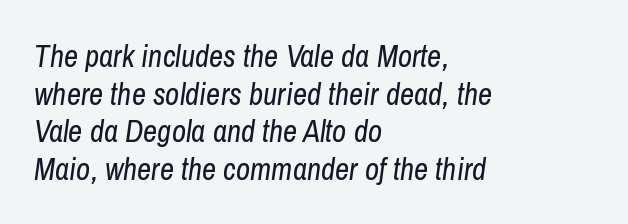
Q: Is the text bold? A: No.
Q: Is the text italic (slanted)? A: Yes, it leans right by about 8 degrees.
Q: Is the text underlined? A: No.
Q: How is the paragraph aligned? A: Left-aligned.
Q: Is the spacing between letters normal or unusually wide? A: Normal.
Q: Width (condensed, normal, or wide)? A: Condensed.
Q: Stroke contrast? A: Low.
Q: x-height? A: Medium.
Q: Monospaced? A: No.
